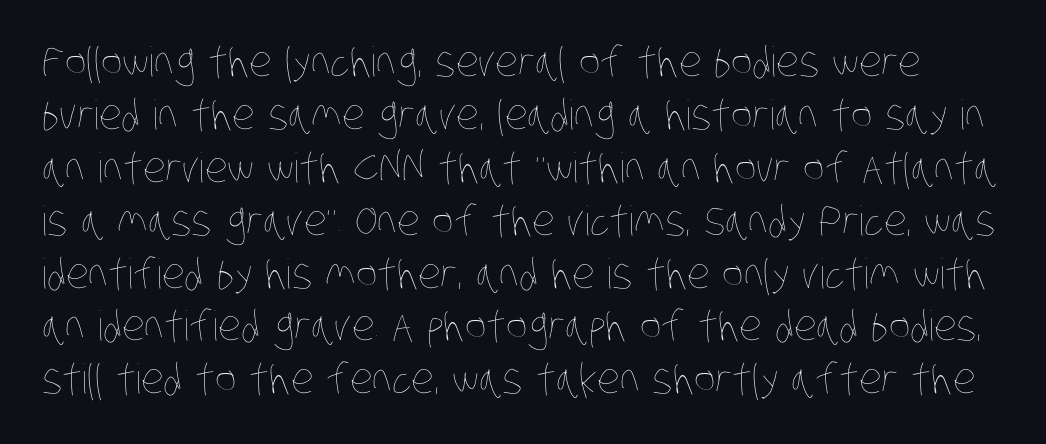
{"bold": "no", "weight": "thin", "width": "condensed", "stroke_contrast": "low", "x_height": "large", "monospaced": "no", "underline": "no", "line_spacing": "normal", "line_spacing_ratio": 1.29, "letter_spacing": "normal", "letter_spacing_em": 0.0, "glyph_px": 41}
